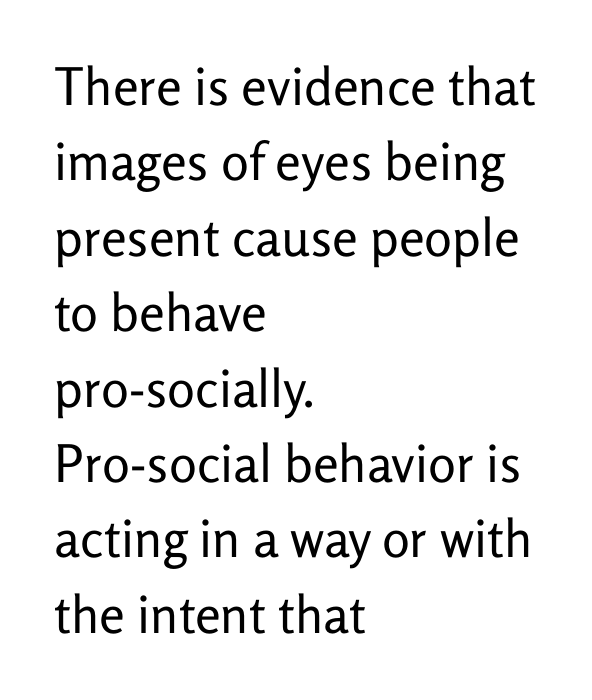
The image shows 52 px regular-weight sans-serif type, upright; set left-aligned, normal line spacing (1.45x), normal letter spacing, not underlined; low stroke contrast and a medium x-height.
